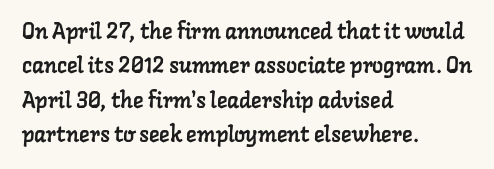
Q: Is the text underlined? A: No.
Q: How is the paragraph aligned? A: Left-aligned.
Q: Is the spacing between letters normal or unusually wide? A: Normal.
Q: Is the spacing between lines tight, normal or loose? A: Normal.
